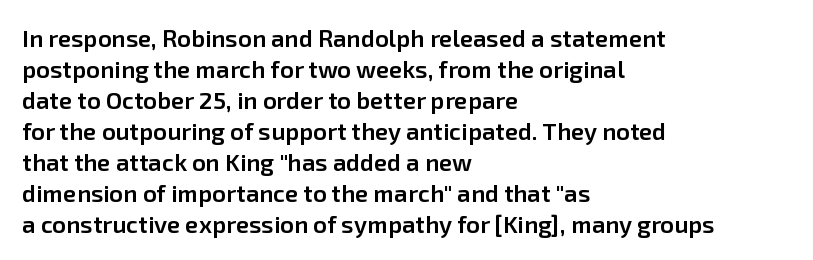
The strip under each line holds only bare page. Default kerning and tracking; the words read as compact shapes. This is the regular roman posture of the typeface. Regular leading. One-word summary of the alignment: left.
